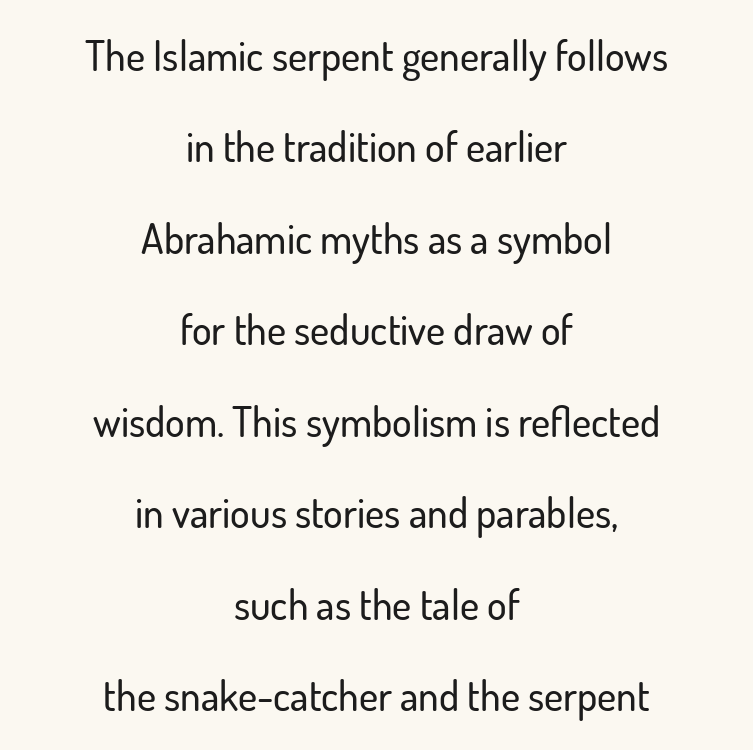
Honestly, the letter spacing is just normal — you wouldn't notice it. Here the designer chose a conventional face with non-uniform glyph widths. Does the leading feel generous? Absolutely, it's lavish. Reading down the block, each line starts at a different indent, mirrored at its end.
